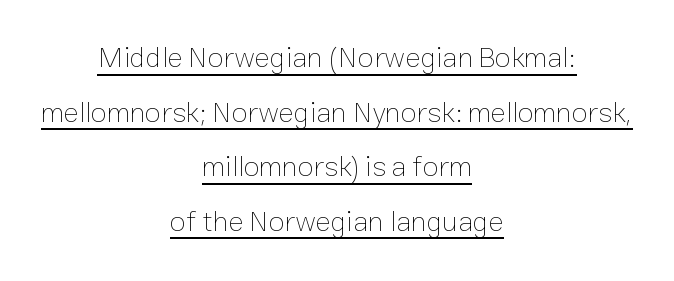
Q: Is the text bold? A: No.
Q: Is the text italic (slanted)? A: No, it is upright.
Q: Is the text underlined? A: Yes.
Q: How is the paragraph aligned? A: Centered.
Q: Is the spacing between letters normal or unusually wide? A: Normal.
Q: Width (condensed, normal, or wide)? A: Normal.
Q: Stroke contrast? A: Low.
Q: x-height? A: Medium.
Q: Monospaced? A: No.
